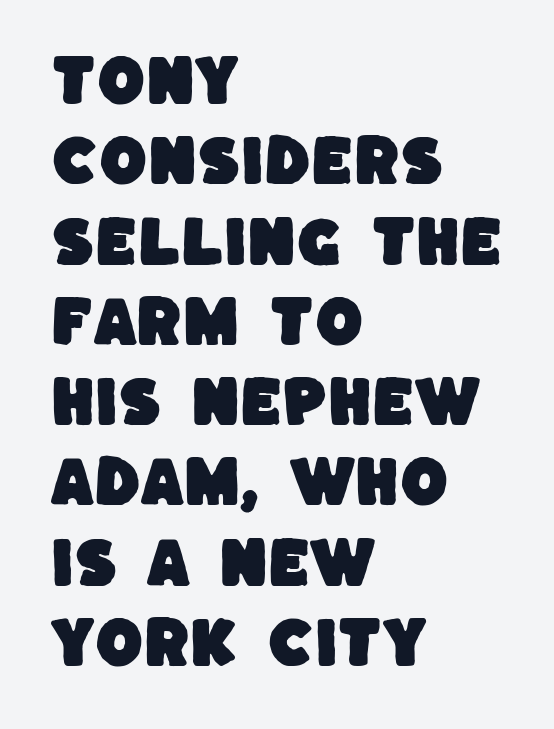
This is sans-serif lettering, the kind often seen on screens and signage. A typesetter would call this zero additional tracking. This rendering features lettering with no underline. A classic flush-left, rag-right setting is used for this passage. Character widths vary here, with narrow letters taking less room than wide ones.
